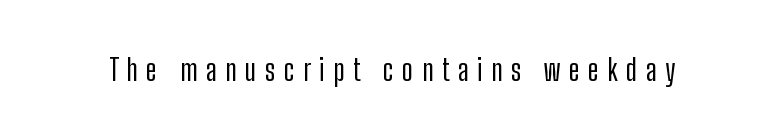
Looks like regular typesetting: each glyph gets only the width it needs. The words here are not underlined. Letterform terminals end flat and unadorned throughout the passage. If you drew a line through each stem, it would be perfectly vertical.
